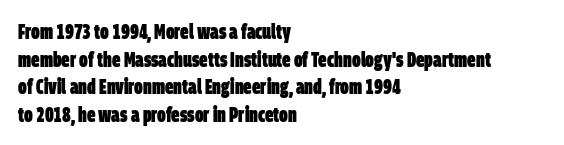
{"bold": "yes", "underline": "no", "align": "left", "line_spacing": "normal", "line_spacing_ratio": 1.31, "letter_spacing": "normal", "letter_spacing_em": 0.0, "glyph_px": 21}
